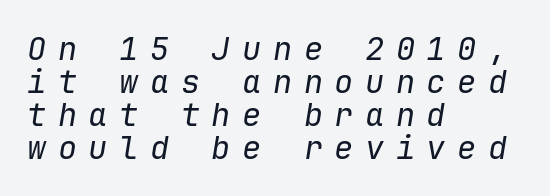
Q: Is the text bold? A: No.
Q: Is the text italic (slanted)? A: Yes, it leans right by about 9 degrees.
Q: Is the text underlined? A: No.
Q: How is the paragraph aligned? A: Left-aligned.
Q: Is the spacing between letters normal or unusually wide? A: Unusually wide.
Q: Is the spacing between lines tight, normal or loose? A: Tight.
Q: Width (condensed, normal, or wide)? A: Normal.
Q: Stroke contrast? A: Low.
Q: x-height? A: Medium.
Q: Monospaced? A: Yes.
